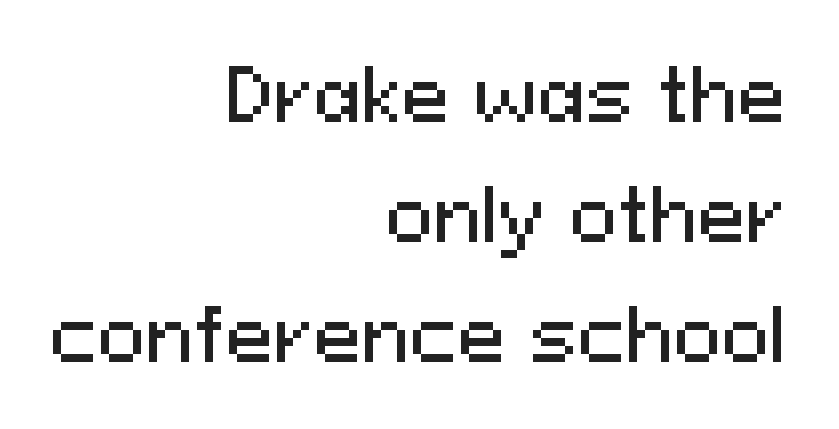
The image shows 72 px sans-serif type, upright; set right-aligned, normal line spacing (1.67x), normal letter spacing, not underlined; medium stroke contrast and a medium x-height.
